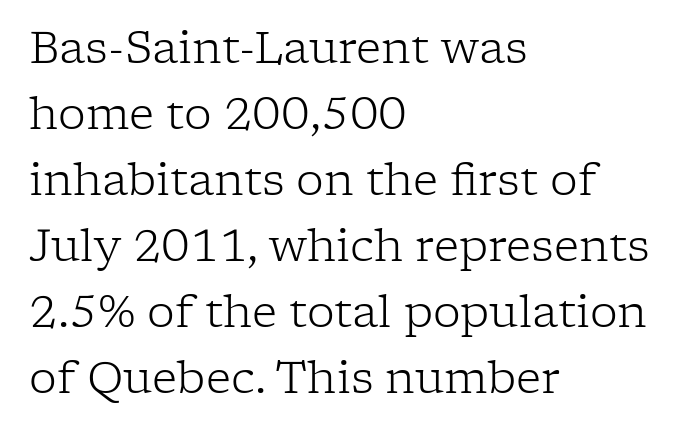
The image shows 44 px light serif type, upright; set left-aligned, normal line spacing (1.5x), normal letter spacing, not underlined; low stroke contrast and a medium x-height.
